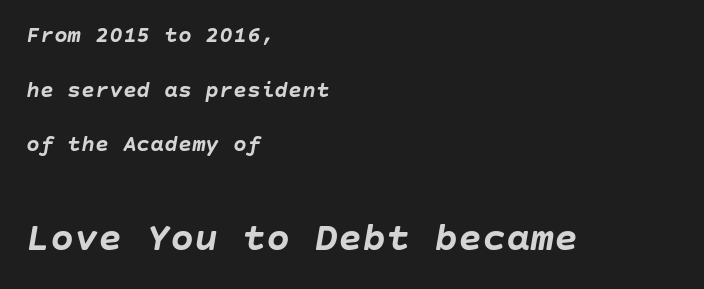
The image shows 40 px semibold type, italic (leaning right); set left-aligned, loose line spacing (2.37x), normal letter spacing, not underlined; the second (bottom) block is 1.74x larger; low stroke contrast and a large x-height.
